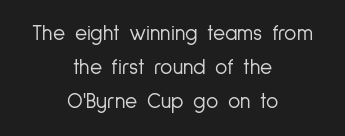
A quiet, ordinary-to-light weight characterises the typeface. Compared with typical paragraphs, the rows here are spaced about the same. This sample uses an upright cut, with every glyph sitting square on the baseline. The rendering positions every line midway between the sides. Any mark beneath the type? The region is blank. Letter spacing: default.
